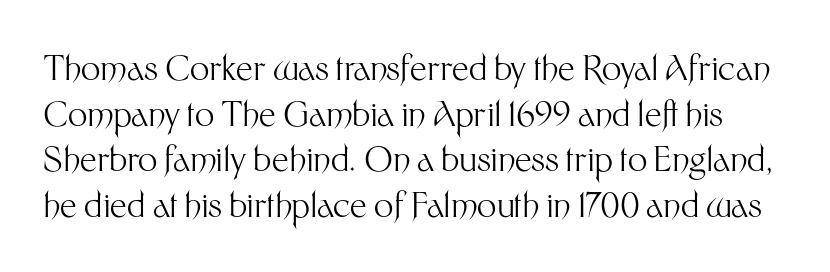
{"serif": "no", "italic": "no", "bold": "no", "weight": "light", "width": "normal", "stroke_contrast": "medium", "x_height": "medium", "monospaced": "no", "underline": "no", "line_spacing": "normal", "line_spacing_ratio": 1.34, "letter_spacing": "normal", "letter_spacing_em": 0.0, "glyph_px": 34}
